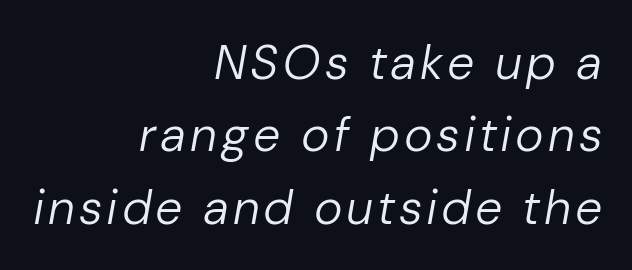
The image shows 48 px regular-weight type, italic (leaning right); set right-aligned, normal line spacing (1.51x), not underlined; low stroke contrast and a medium x-height.
